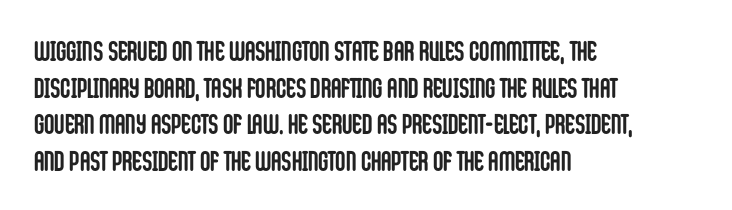
{"serif": "no", "italic": "no", "bold": "yes", "weight": "semibold", "width": "condensed", "stroke_contrast": "low", "x_height": "large", "monospaced": "no", "underline": "no", "align": "left", "line_spacing": "normal", "line_spacing_ratio": 1.31, "letter_spacing": "normal", "letter_spacing_em": 0.0, "glyph_px": 28}
